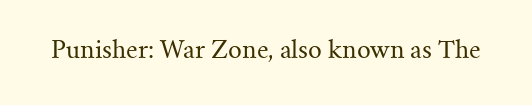
Q: Is the text bold? A: No.
Q: Is the text italic (slanted)? A: No, it is upright.
Q: Is the text underlined? A: No.
Q: Is the spacing between letters normal or unusually wide? A: Normal.
